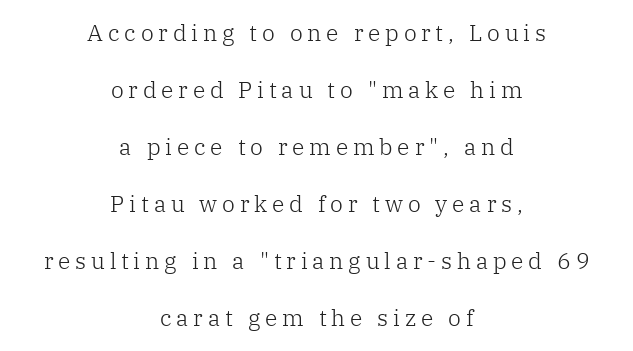
Q: Is the text bold? A: No.
Q: Is the text italic (slanted)? A: No, it is upright.
Q: Is the text underlined? A: No.
Q: How is the paragraph aligned? A: Centered.
Q: Is the spacing between letters normal or unusually wide? A: Unusually wide.
Q: Is the spacing between lines tight, normal or loose? A: Loose.
